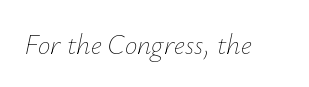
Q: Is the text bold? A: No.
Q: Is the text italic (slanted)? A: Yes, it leans right by about 12 degrees.
Q: Is the text underlined? A: No.
Q: Is the spacing between letters normal or unusually wide? A: Normal.
Q: Width (condensed, normal, or wide)? A: Normal.
Q: Stroke contrast? A: Low.
Q: x-height? A: Small.
Q: Monospaced? A: No.
